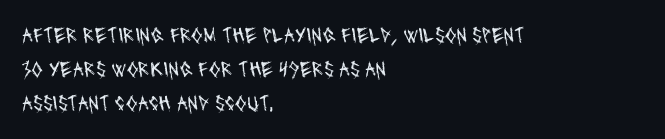
The image shows 22 px text type; set left-aligned, normal line spacing (1.55x), normal letter spacing, not underlined.
